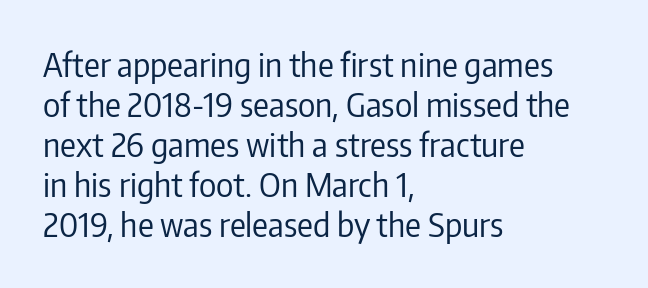
{"serif": "no", "italic": "no", "bold": "no", "weight": "regular", "width": "condensed", "stroke_contrast": "low", "x_height": "medium", "monospaced": "no", "underline": "no", "align": "left", "line_spacing_ratio": 1.21, "letter_spacing": "normal", "letter_spacing_em": 0.0, "glyph_px": 33}
